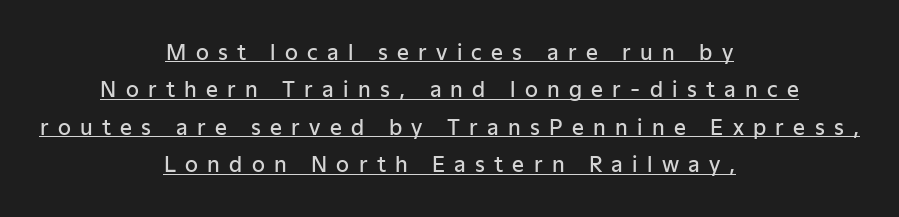
How are the letters spaced? Widely, with obvious added tracking. Notice the strokes are somewhat thickened but not fully heavy: this is a semibold. No italicization has been applied; the sample stays upright. The rendered words wear a rule along their underside. Compared with a flush-left layout, this one balances lines on the center instead.
